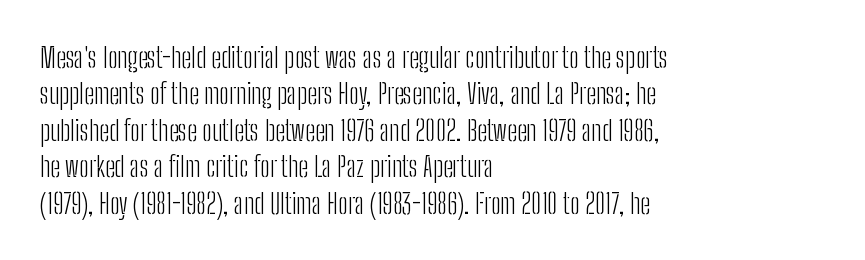
The image shows 28 px light, condensed sans-serif type, upright; set left-aligned, normal line spacing (1.3x), normal letter spacing, not underlined; low stroke contrast and a medium x-height.
